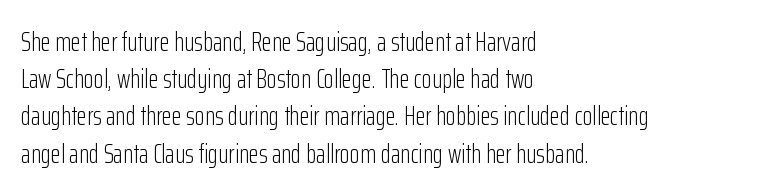
{"italic": "no", "bold": "no", "underline": "no", "align": "left", "line_spacing": "normal", "line_spacing_ratio": 1.43, "letter_spacing": "normal", "letter_spacing_em": 0.0, "glyph_px": 26}
